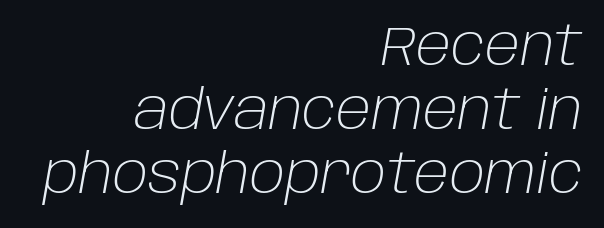
The image shows 55 px light type, italic (leaning right); set right-aligned, line spacing 1.16x, normal letter spacing, not underlined; low stroke contrast and a large x-height.
